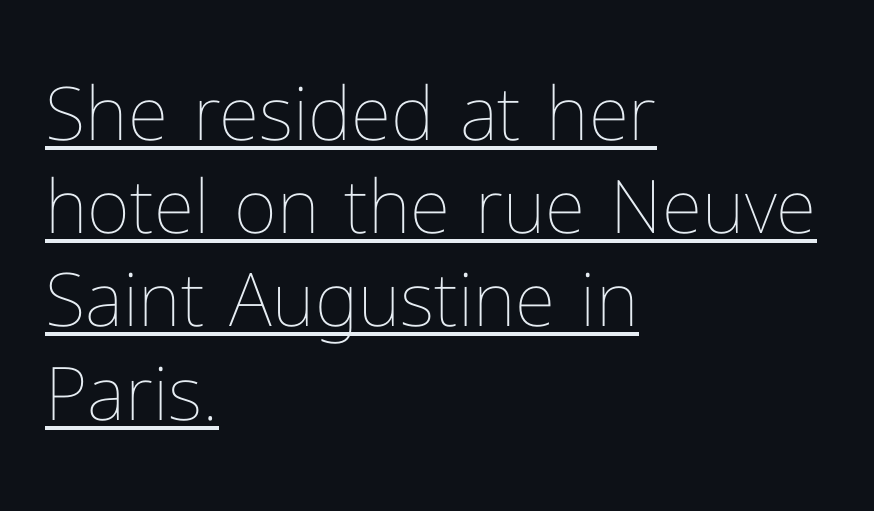
{"italic": "no", "bold": "no", "weight": "thin", "width": "normal", "stroke_contrast": "low", "x_height": "medium", "monospaced": "no", "underline": "yes", "align": "left", "line_spacing": "normal", "line_spacing_ratio": 1.26, "letter_spacing": "normal", "letter_spacing_em": 0.0, "glyph_px": 74}
